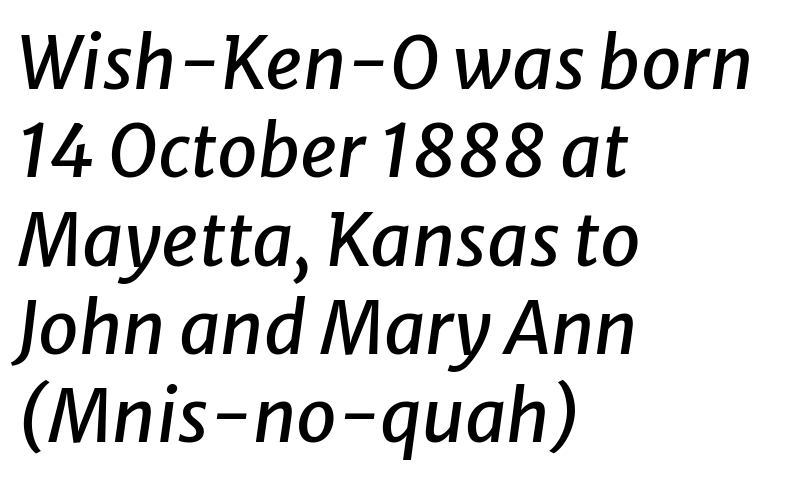
Q: Is the text italic (slanted)? A: Yes, it leans right by about 8 degrees.
Q: Is the text underlined? A: No.
Q: How is the paragraph aligned? A: Left-aligned.
Q: Is the spacing between letters normal or unusually wide? A: Normal.
Q: Width (condensed, normal, or wide)? A: Normal.
Q: Stroke contrast? A: Low.
Q: x-height? A: Medium.
Q: Monospaced? A: No.
